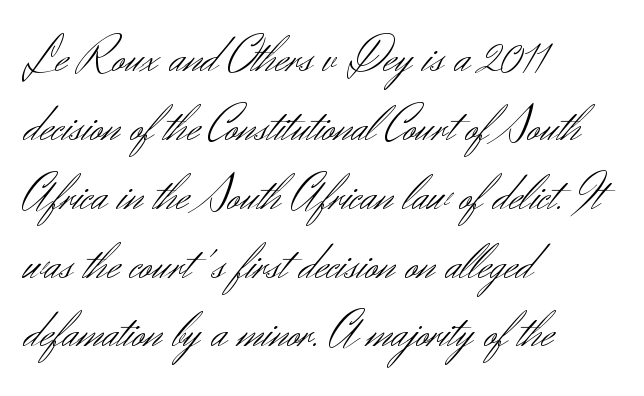
Letters have the restrained weight of plain body copy at most. Visually the block forms a straight wall on the left and a jagged coastline on the right. Letter spacing: default.
